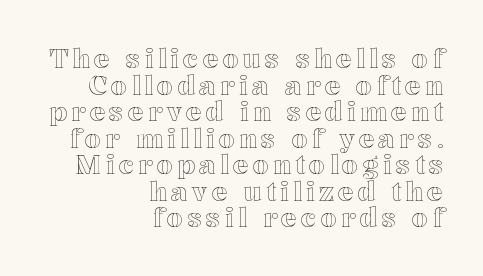
Q: Is the text italic (slanted)? A: No, it is upright.
Q: Is the text underlined? A: No.
Q: How is the paragraph aligned? A: Right-aligned.
Q: Is the spacing between lines tight, normal or loose? A: Tight.
